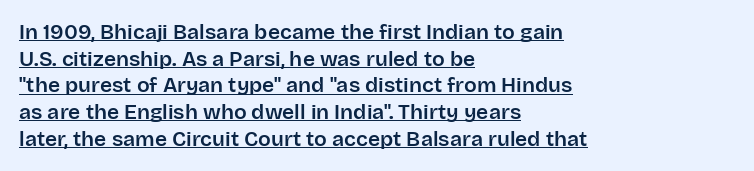
The image shows 21 px text type, upright; set left-aligned, normal line spacing (1.27x), normal letter spacing, underlined.
